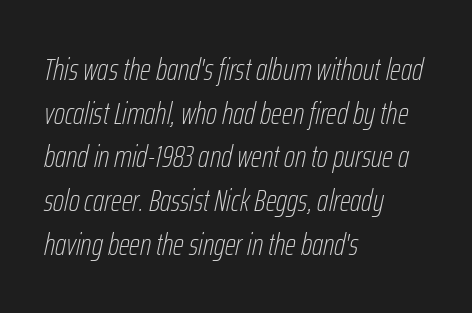
{"italic": "yes", "lean": "right", "slant_degrees": 12, "bold": "no", "weight": "thin", "width": "condensed", "stroke_contrast": "low", "x_height": "medium", "monospaced": "no", "underline": "no", "align": "left", "line_spacing": "normal", "line_spacing_ratio": 1.41, "letter_spacing": "normal", "letter_spacing_em": 0.0, "glyph_px": 31}
